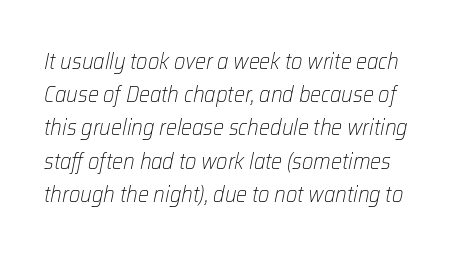
The image shows 22 px text type, italic (leaning right); set normal line spacing (1.51x), normal letter spacing, not underlined.
